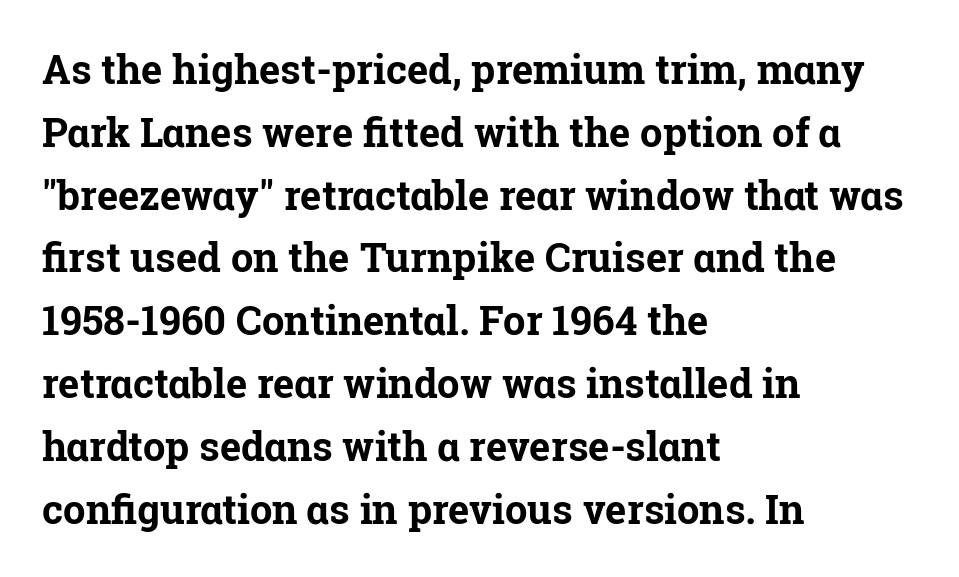
The image shows 40 px bold serif type, upright; set left-aligned, normal line spacing (1.57x), normal letter spacing, not underlined; low stroke contrast and a medium x-height.
